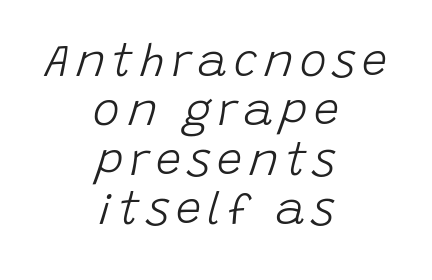
Q: Is the text bold? A: No.
Q: Is the text italic (slanted)? A: Yes, it leans right by about 15 degrees.
Q: Is the text underlined? A: No.
Q: How is the paragraph aligned? A: Centered.
Q: Is the spacing between lines tight, normal or loose? A: Tight.
Q: Width (condensed, normal, or wide)? A: Normal.
Q: Stroke contrast? A: Low.
Q: x-height? A: Large.
Q: Monospaced? A: No.
